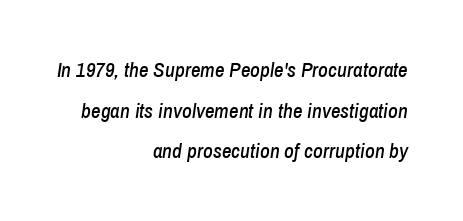
{"italic": "yes", "lean": "right", "slant_degrees": 8, "underline": "no", "align": "right", "line_spacing": "loose", "line_spacing_ratio": 1.94, "letter_spacing": "normal", "letter_spacing_em": 0.0, "glyph_px": 21}
